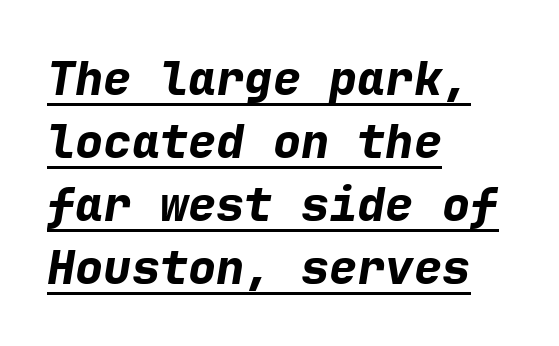
Is this a fixed-width face? Yes — each glyph sits in an identical cell. I'd describe the lettering as bold — thick and assertive. Compared with typical paragraphs, the rows here are spaced about the same. The glyphs are accompanied by a horizontal stroke just below them. This is oblique type, the kind used for emphasis or titles.
